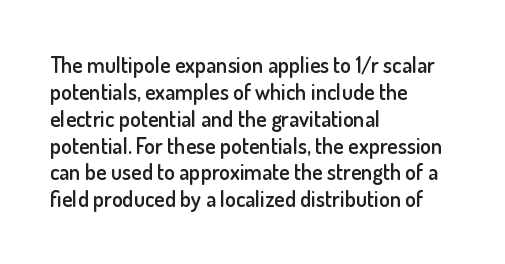
Q: Is the text bold? A: Semi-bold.
Q: Is the text italic (slanted)? A: No, it is upright.
Q: Is the text underlined? A: No.
Q: How is the paragraph aligned? A: Left-aligned.
Q: Is the spacing between letters normal or unusually wide? A: Normal.
